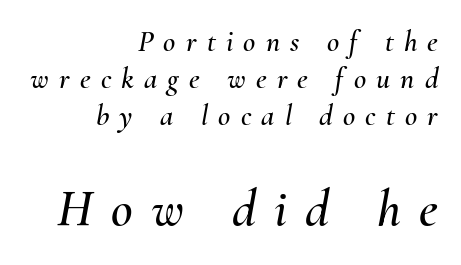
Q: Is the text italic (slanted)? A: Yes, it leans right by about 10 degrees.
Q: Is the text underlined? A: No.
Q: How is the paragraph aligned? A: Right-aligned.
Q: Is the spacing between letters normal or unusually wide? A: Unusually wide.
Q: Which block of text is set in a larger size, the first (top) or the second (bottom)? A: The second (bottom) one.
Q: Width (condensed, normal, or wide)? A: Normal.
Q: Stroke contrast? A: Medium.
Q: x-height? A: Small.
Q: Monospaced? A: No.
